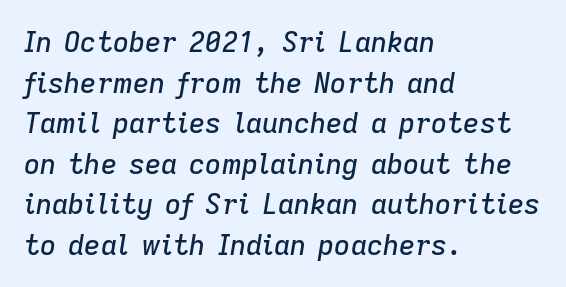
Q: Is the text italic (slanted)? A: Yes, it leans right by about 9 degrees.
Q: Is the text underlined? A: No.
Q: How is the paragraph aligned? A: Left-aligned.
Q: Is the spacing between letters normal or unusually wide? A: Normal.
Q: Is the spacing between lines tight, normal or loose? A: Normal.
Q: Width (condensed, normal, or wide)? A: Normal.
Q: Stroke contrast? A: Low.
Q: x-height? A: Medium.
Q: Monospaced? A: No.
